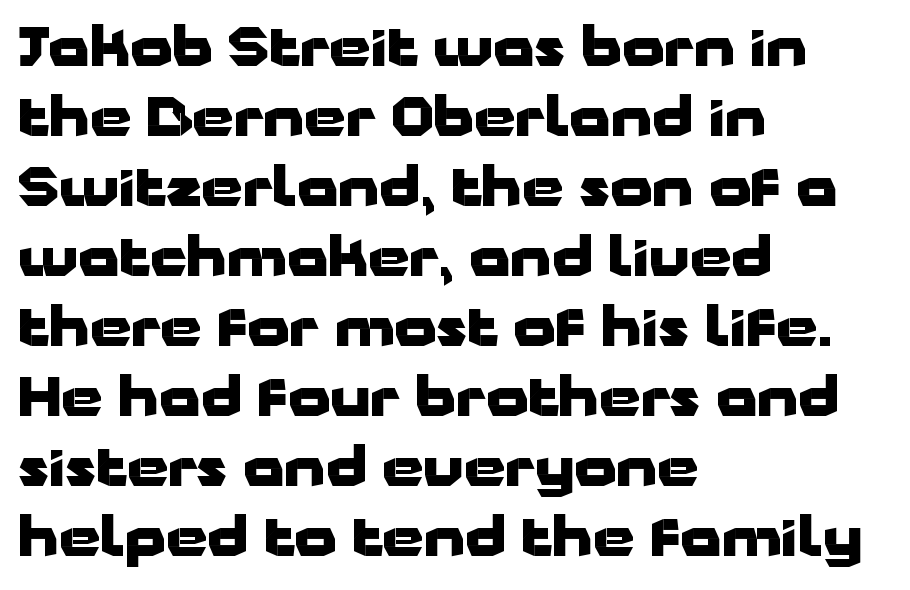
Q: Is the text bold? A: Yes.
Q: Is the text italic (slanted)? A: No, it is upright.
Q: Is the typeface a serif or a sans-serif typeface? A: Sans-serif.
Q: Is the text underlined? A: No.
Q: How is the paragraph aligned? A: Left-aligned.
Q: Is the spacing between letters normal or unusually wide? A: Normal.
Q: Is the spacing between lines tight, normal or loose? A: Normal.
Q: Width (condensed, normal, or wide)? A: Wide.
Q: Stroke contrast? A: Low.
Q: x-height? A: Medium.
Q: Monospaced? A: No.
